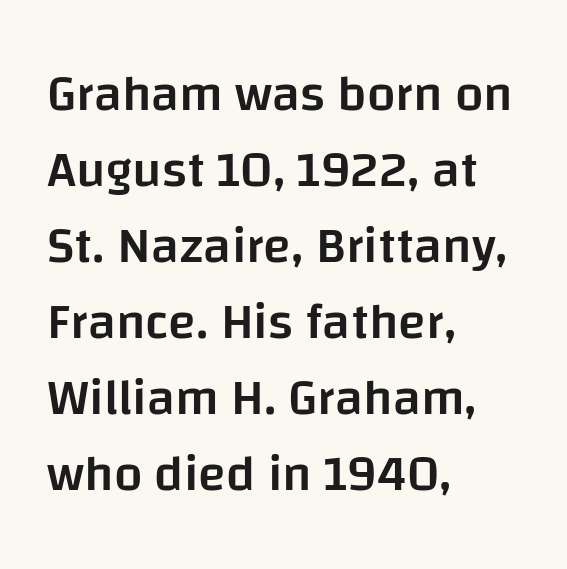
{"serif": "no", "italic": "no", "bold": "semi", "weight": "semibold", "width": "normal", "stroke_contrast": "low", "x_height": "large", "monospaced": "no", "underline": "no", "align": "left", "line_spacing": "normal", "line_spacing_ratio": 1.49, "letter_spacing": "normal", "letter_spacing_em": 0.0, "glyph_px": 51}
